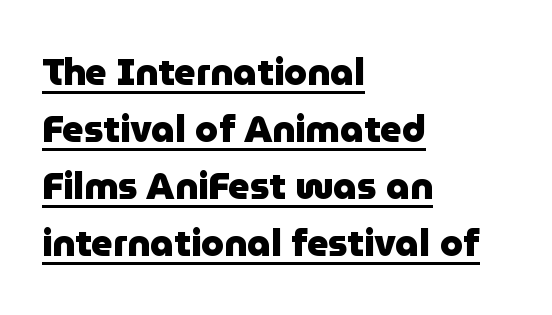
{"serif": "no", "italic": "no", "bold": "yes", "weight": "heavy", "width": "normal", "stroke_contrast": "low", "x_height": "medium", "monospaced": "no", "underline": "yes", "align": "left", "line_spacing": "normal", "line_spacing_ratio": 1.54, "letter_spacing": "normal", "letter_spacing_em": 0.0, "glyph_px": 37}
